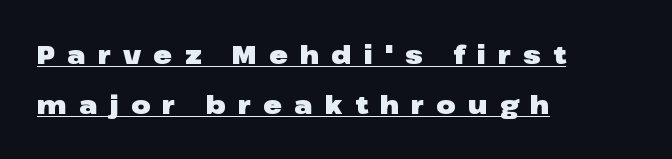
Q: Is the text bold? A: Yes.
Q: Is the text italic (slanted)? A: No, it is upright.
Q: Is the text underlined? A: Yes.
Q: How is the paragraph aligned? A: Left-aligned.
Q: Is the spacing between letters normal or unusually wide? A: Unusually wide.
Q: Is the spacing between lines tight, normal or loose? A: Loose.
